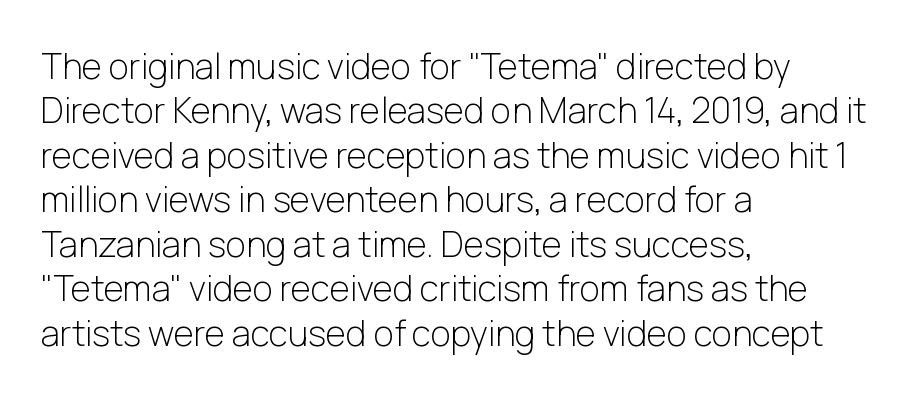
Q: Is the text bold? A: No.
Q: Is the text italic (slanted)? A: No, it is upright.
Q: Is the typeface a serif or a sans-serif typeface? A: Sans-serif.
Q: Is the text underlined? A: No.
Q: How is the paragraph aligned? A: Left-aligned.
Q: Is the spacing between letters normal or unusually wide? A: Normal.
Q: Is the spacing between lines tight, normal or loose? A: Normal.
Q: Width (condensed, normal, or wide)? A: Normal.
Q: Stroke contrast? A: Low.
Q: x-height? A: Medium.
Q: Monospaced? A: No.
